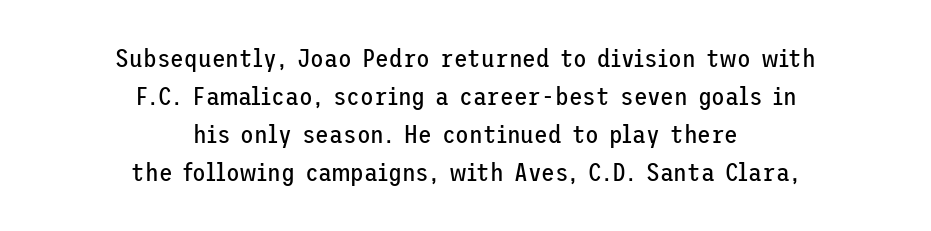
{"italic": "no", "bold": "no", "underline": "no", "align": "center", "line_spacing": "normal", "line_spacing_ratio": 1.52, "letter_spacing": "normal", "letter_spacing_em": 0.0, "glyph_px": 25}
